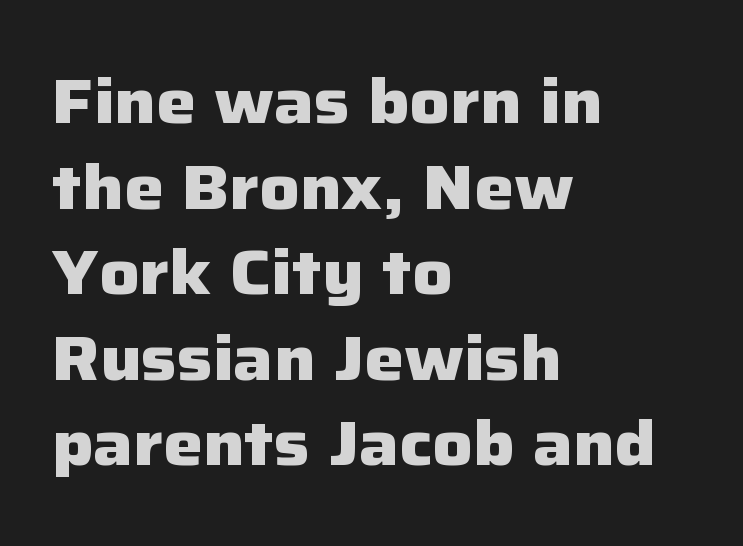
The image shows 62 px heavy sans-serif type, upright; set left-aligned, normal line spacing (1.38x), normal letter spacing, not underlined; low stroke contrast and a medium x-height.
